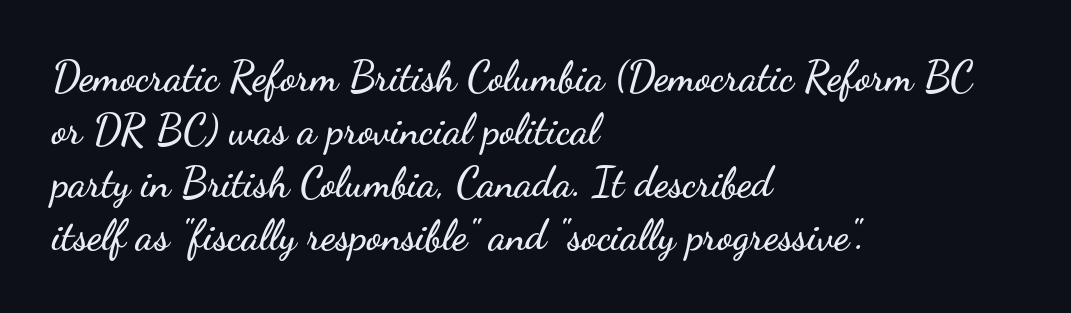
The image shows 41 px wide sans-serif type; set left-aligned, normal line spacing (1.29x), normal letter spacing, not underlined; low stroke contrast and a small x-height.
